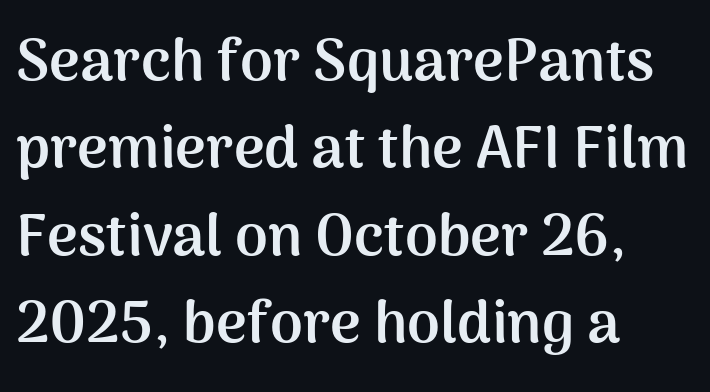
The image shows 59 px semibold sans-serif type, upright; set left-aligned, normal line spacing (1.48x), normal letter spacing, not underlined; medium stroke contrast and a medium x-height.
